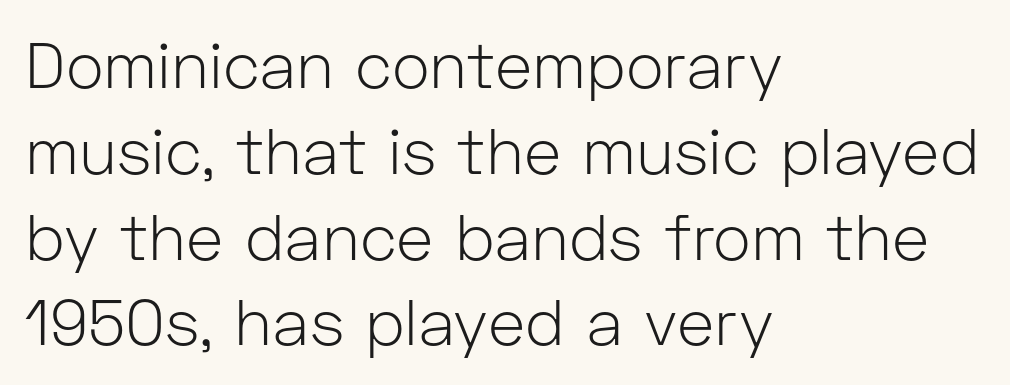
The image shows 64 px light sans-serif type, upright; set left-aligned, normal line spacing (1.34x), normal letter spacing, not underlined; low stroke contrast and a medium x-height.
